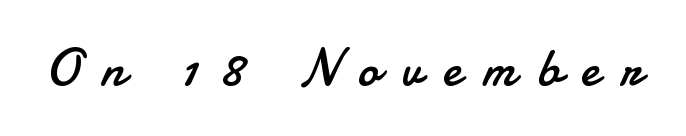
These lines are rendered in a variable-pitch font. The letters are spread apart with noticeably loose tracking. The glyphs are unaccompanied by any horizontal stroke below them. Does the type have serifs? No, each stem ends abruptly. The cut favours lightness, reaching ordinary text weight at its darkest.
